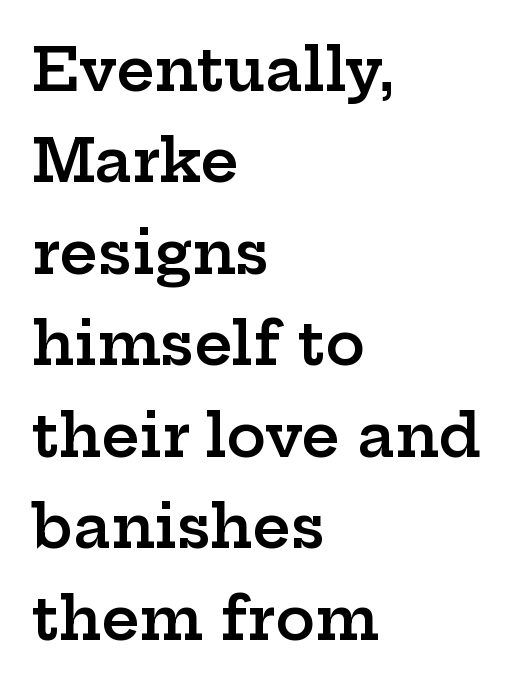
In terms of weight, the rendering is demibold, just under bold. The specimen reads as upright at a glance. Varying glyph widths throughout — classic text-font behaviour. The space between consecutive lines is moderate. The baseline area is clear. Compared with a centered layout, this one pins lines to the left instead.
